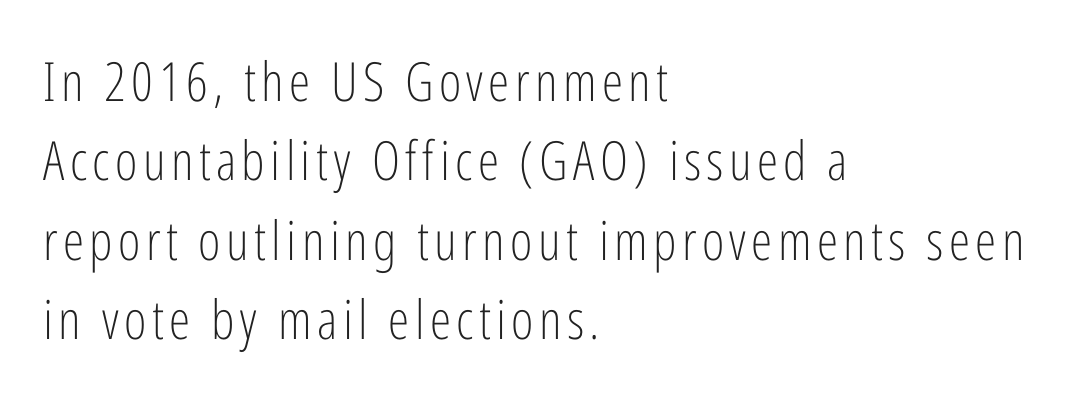
The image shows 54 px light, condensed sans-serif type, upright; set left-aligned, normal line spacing (1.47x), not underlined; low stroke contrast and a medium x-height.
